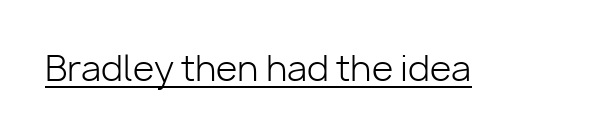
The image shows 35 px light sans-serif type, upright; set normal letter spacing, underlined; low stroke contrast and a medium x-height.
